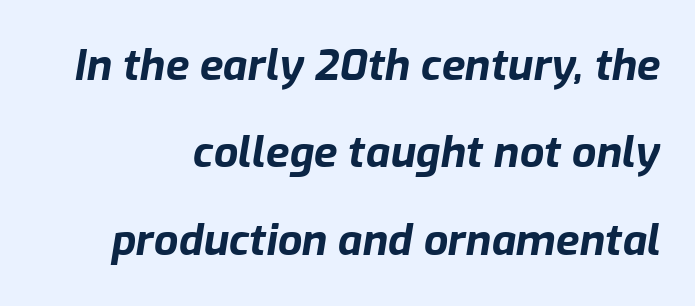
{"italic": "yes", "lean": "right", "slant_degrees": 9, "bold": "yes", "weight": "bold", "width": "normal", "stroke_contrast": "low", "x_height": "medium", "monospaced": "no", "underline": "no", "line_spacing": "loose", "line_spacing_ratio": 2.03, "letter_spacing": "normal", "letter_spacing_em": 0.0, "glyph_px": 43}
